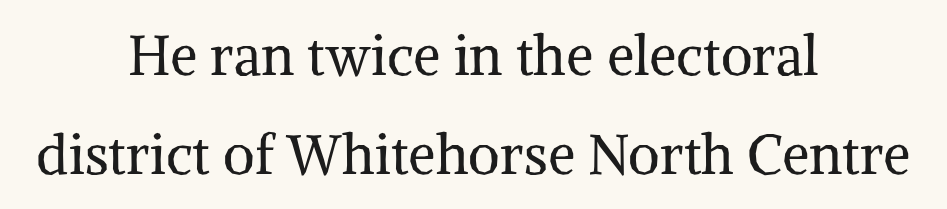
The passage shown has conventional tracking throughout. Does the type have serifs? Yes, each stem ends in a small foot. The string is rendered with underlining switched off. The strokes are not fattened; the text isn't bold. Is this a fixed-width face? No — the glyphs have proportional, varying widths. Posture: vertical.
